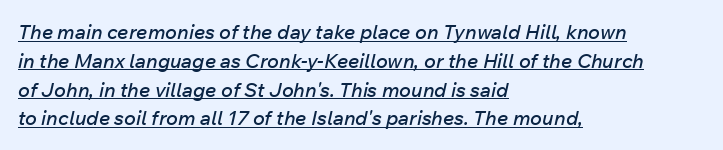
The image shows 20 px text type, italic (leaning right); set left-aligned, normal line spacing (1.44x), normal letter spacing, underlined.
